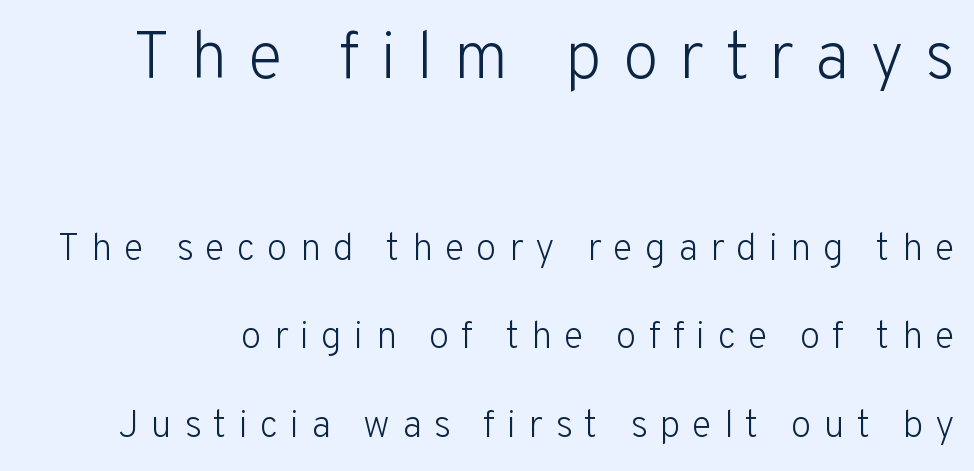
{"serif": "no", "italic": "no", "bold": "no", "weight": "light", "width": "normal", "stroke_contrast": "low", "x_height": "medium", "monospaced": "no", "underline": "no", "line_spacing": "loose", "line_spacing_ratio": 2.33, "letter_spacing": "wide", "letter_spacing_em": 0.31, "larger_block": "first", "size_ratio": 1.74, "glyph_px": 66}
